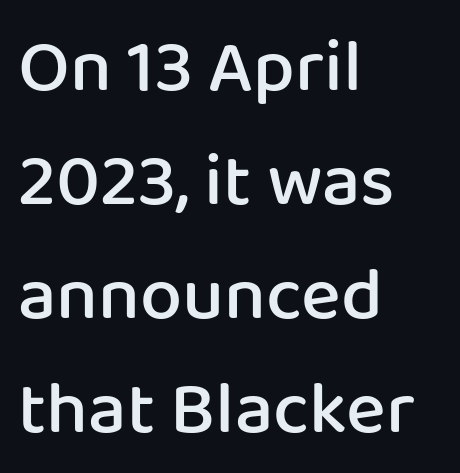
Q: Is the text bold? A: Semi-bold.
Q: Is the text italic (slanted)? A: No, it is upright.
Q: Is the typeface a serif or a sans-serif typeface? A: Sans-serif.
Q: Is the text underlined? A: No.
Q: How is the paragraph aligned? A: Left-aligned.
Q: Is the spacing between letters normal or unusually wide? A: Normal.
Q: Is the spacing between lines tight, normal or loose? A: Normal.
Q: Width (condensed, normal, or wide)? A: Normal.
Q: Stroke contrast? A: Low.
Q: x-height? A: Medium.
Q: Monospaced? A: No.
